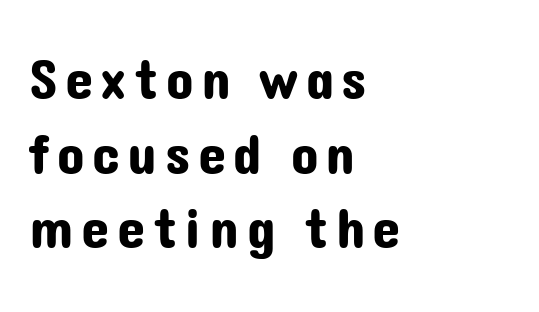
The image shows 57 px sans-serif type, upright; set left-aligned, normal line spacing (1.31x), not underlined; low stroke contrast and a medium x-height.
